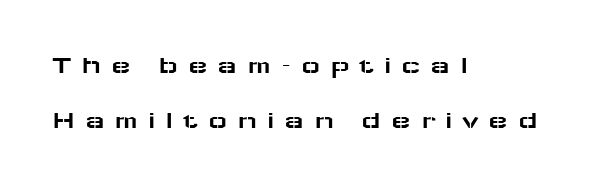
{"italic": "no", "underline": "no", "align": "left", "line_spacing": "loose", "line_spacing_ratio": 2.11, "letter_spacing": "wide", "letter_spacing_em": 0.37, "glyph_px": 26}
